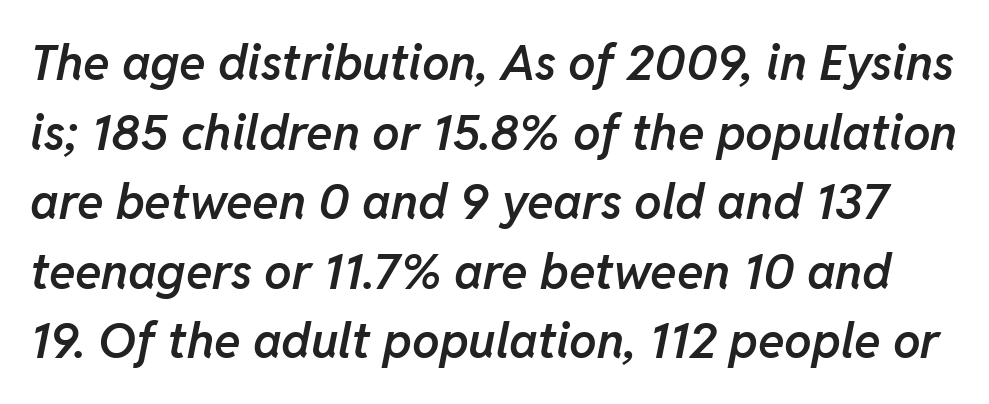
Here the designer chose a conventional face with non-uniform glyph widths. Check under the words: just untouched page. Characters follow at the spacing the type designer built in. Set as a demibold, roughly 600 on the weight scale. The passage shown leans; its letterforms are oblique. Is there much room between lines? A standard amount, neither cramped nor airy.
